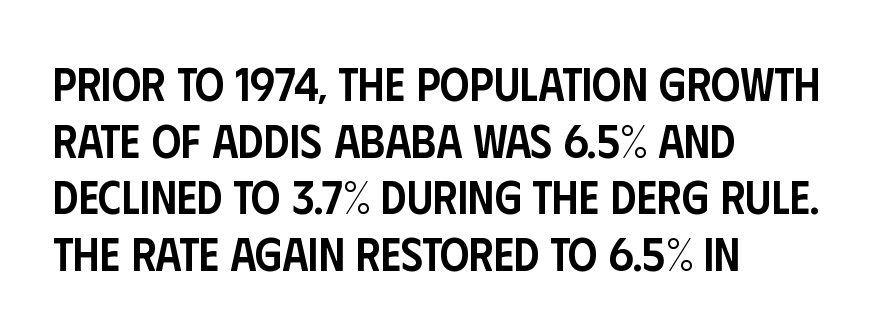
The image shows 46 px semibold, condensed sans-serif type, upright; set left-aligned, line spacing 1.23x, normal letter spacing, not underlined; low stroke contrast and a large x-height.
